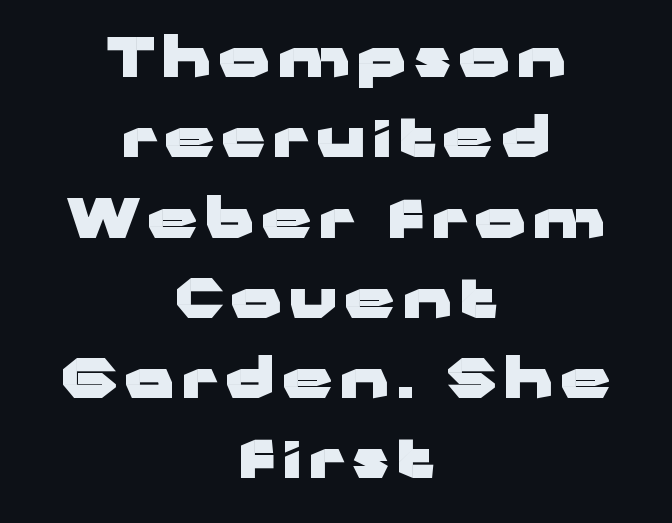
{"serif": "no", "italic": "no", "bold": "yes", "weight": "heavy", "width": "wide", "stroke_contrast": "low", "x_height": "medium", "monospaced": "no", "underline": "no", "align": "center", "line_spacing": "normal", "line_spacing_ratio": 1.46, "glyph_px": 55}
